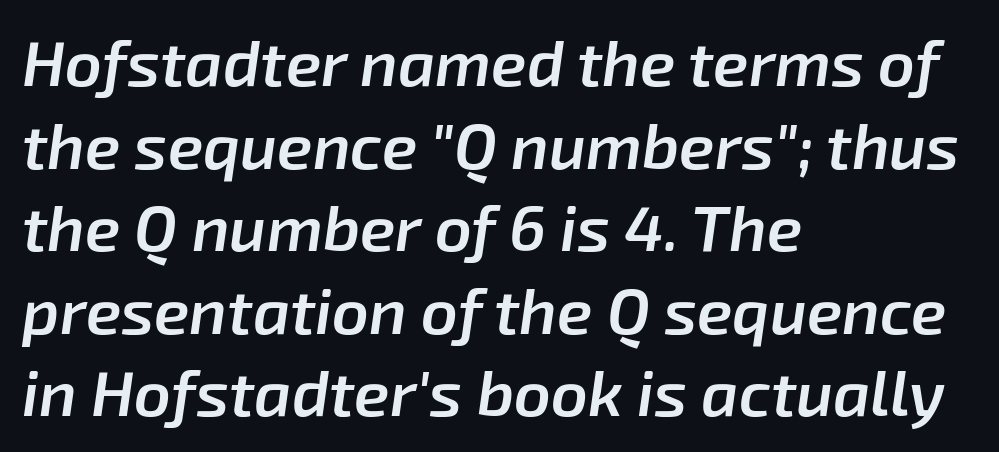
Q: Is the text bold? A: Semi-bold.
Q: Is the text italic (slanted)? A: Yes, it leans right by about 8 degrees.
Q: Is the text underlined? A: No.
Q: How is the paragraph aligned? A: Left-aligned.
Q: Is the spacing between letters normal or unusually wide? A: Normal.
Q: Is the spacing between lines tight, normal or loose? A: Normal.
Q: Width (condensed, normal, or wide)? A: Normal.
Q: Stroke contrast? A: Low.
Q: x-height? A: Medium.
Q: Monospaced? A: No.
